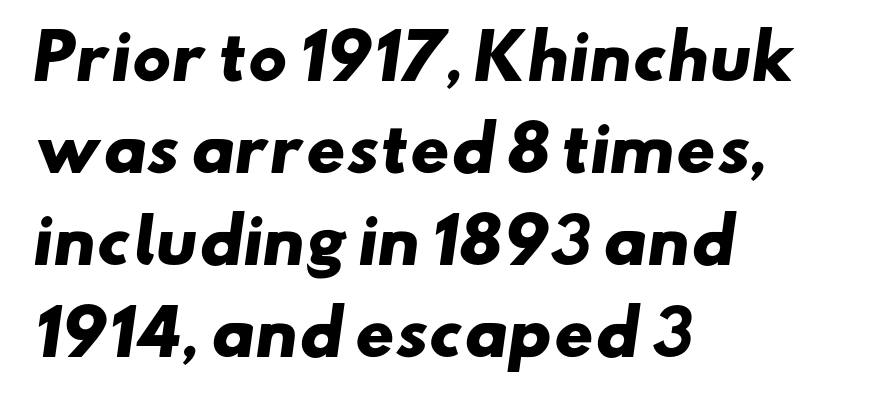
The image shows 61 px heavy, wide sans-serif type; set left-aligned, normal line spacing (1.51x), normal letter spacing, not underlined; low stroke contrast and a small x-height.
